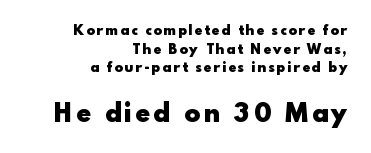
{"italic": "no", "bold": "yes", "underline": "no", "align": "right", "line_spacing": "normal", "line_spacing_ratio": 1.33, "larger_block": "second", "size_ratio": 1.86, "glyph_px": 26}
